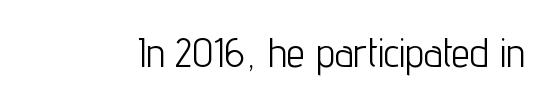
{"serif": "no", "italic": "no", "bold": "no", "weight": "light", "width": "condensed", "stroke_contrast": "low", "x_height": "medium", "monospaced": "no", "underline": "no", "letter_spacing": "normal", "letter_spacing_em": 0.0, "glyph_px": 41}
